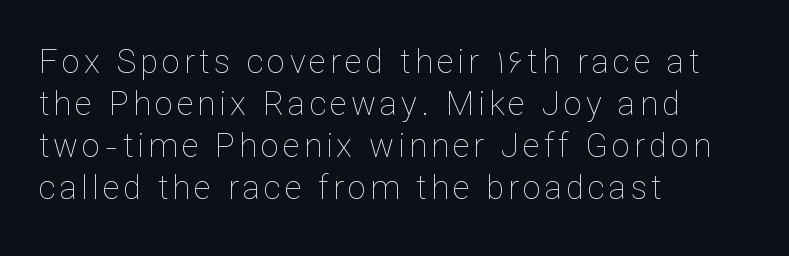
The typeface has the unassuming heft of standard copy or less. These lines stack with their left ends in a neat column. A typesetter would mark this as roman, not italic. The space between consecutive lines is moderate. You could not count columns in this text — the font is proportionally spaced. The zone under the glyphs is completely vacant.
